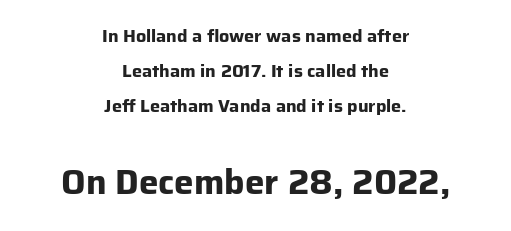
In this sample the second text group is rendered at the bigger scale. Horizontal alignment here is central, giving a formal, balanced look. Leading: increased. This sample has the flowing, uneven cadence of proportional lettering. Every stem runs plumb, perpendicular to the baseline.
